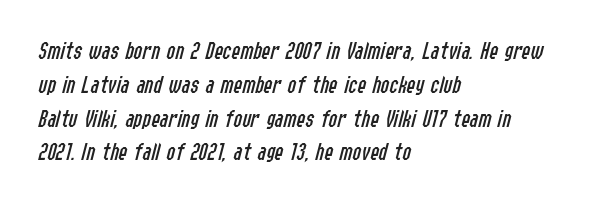
The image shows 26 px text type, italic (leaning right); set left-aligned, normal line spacing (1.3x), normal letter spacing, not underlined.
